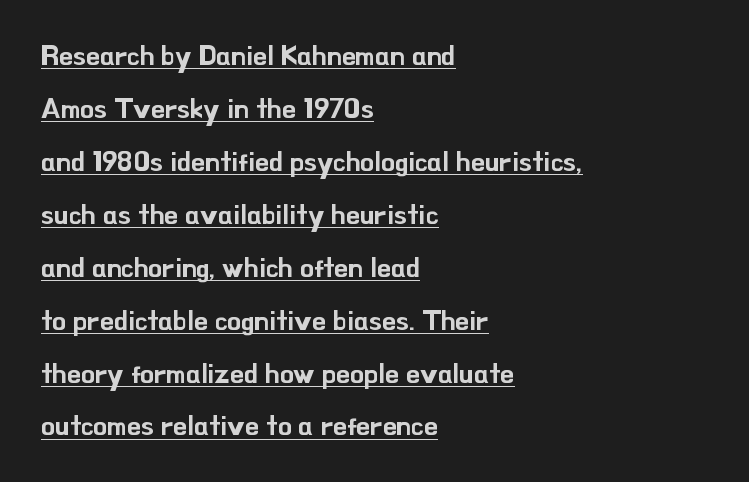
The image shows 28 px sans-serif type, upright; set left-aligned, line spacing 1.89x, normal letter spacing, underlined; low stroke contrast and a small x-height.
